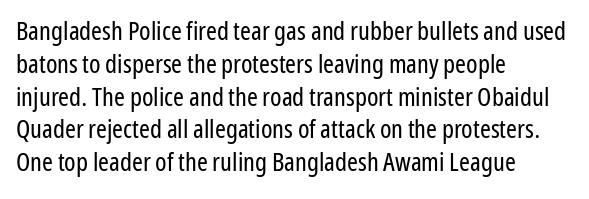
Check the space under the baseline: it is left empty. Posture: upright roman. Is the type heavy? It reads as light-to-regular instead. One-word summary of the alignment: left. The line-height multiplier appears to be the usual default.
